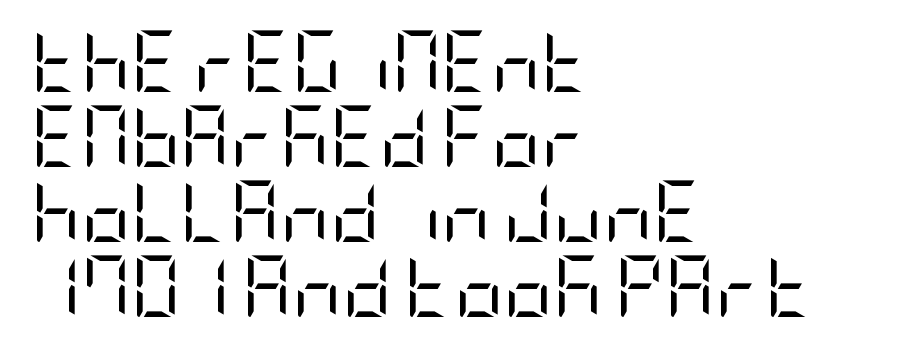
Q: Is the text bold? A: No.
Q: Is the text italic (slanted)? A: No, it is upright.
Q: Is the typeface a serif or a sans-serif typeface? A: Sans-serif.
Q: Is the text underlined? A: No.
Q: How is the paragraph aligned? A: Left-aligned.
Q: Is the spacing between letters normal or unusually wide? A: Normal.
Q: Width (condensed, normal, or wide)? A: Condensed.
Q: Stroke contrast? A: Low.
Q: x-height? A: Large.
